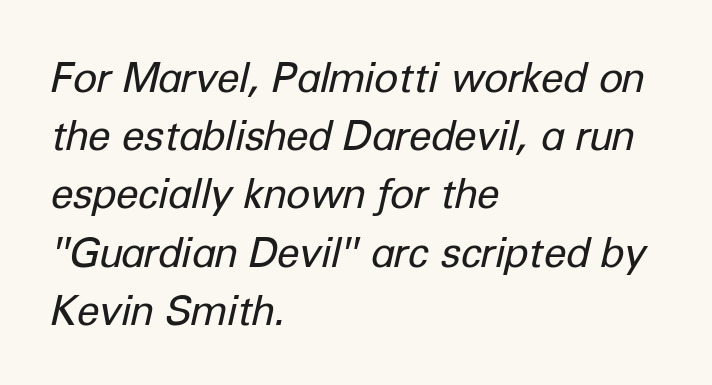
The strokes carry an ordinary text weight at most. The block of text has a typical density, with ordinary space between rows. Rendered with sloped, italic letterforms. Bare-footed words on every line. Letter spacing: default.
